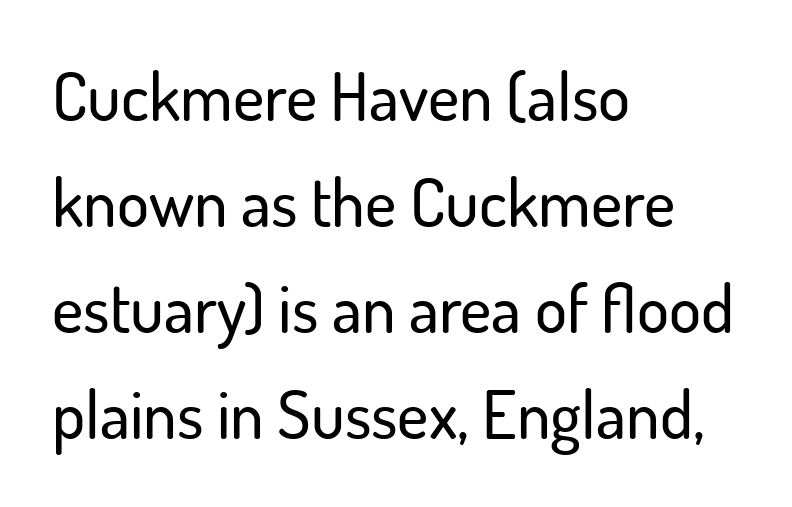
Q: Is the text italic (slanted)? A: No, it is upright.
Q: Is the typeface a serif or a sans-serif typeface? A: Sans-serif.
Q: Is the text underlined? A: No.
Q: How is the paragraph aligned? A: Left-aligned.
Q: Is the spacing between letters normal or unusually wide? A: Normal.
Q: Is the spacing between lines tight, normal or loose? A: Normal.
Q: Width (condensed, normal, or wide)? A: Normal.
Q: Stroke contrast? A: Low.
Q: x-height? A: Small.
Q: Monospaced? A: No.
